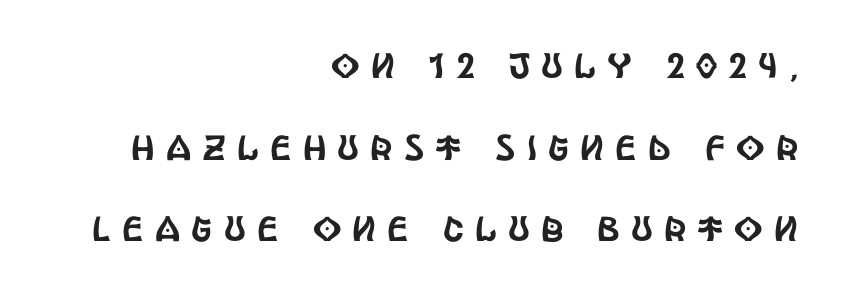
In CSS terms this would be text-align: right. The type sits square on the baseline with zero lean. Tracking here is generous; glyphs stand well apart from one another. Is this a sans? Yes — the strokes have no serifs.
